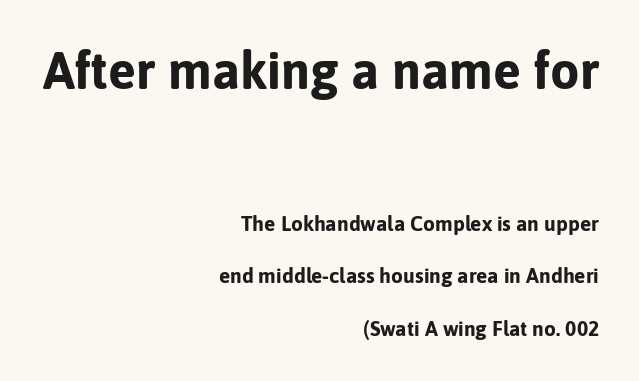
The letters advance in unequal steps, a hallmark of proportional type. This rendering employs a face without finishing strokes, i.e., a sans-serif. Regarding leading, the lines here are spaced well apart. How heavy is the stroke? Heavy — this is a bold. Type without underlining. It's the straight-up-and-down kind of type.
